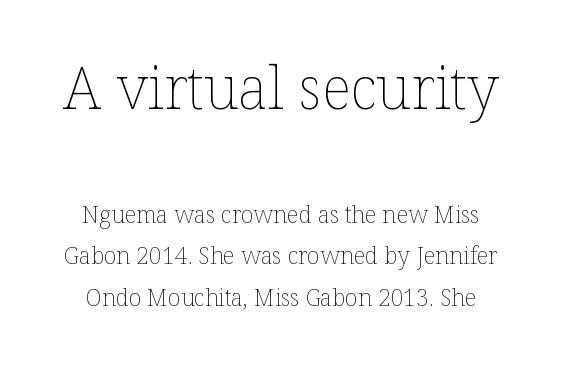
Q: Is the text bold? A: No.
Q: Is the text italic (slanted)? A: No, it is upright.
Q: Is the text underlined? A: No.
Q: How is the paragraph aligned? A: Centered.
Q: Is the spacing between letters normal or unusually wide? A: Normal.
Q: Which block of text is set in a larger size, the first (top) or the second (bottom)? A: The first (top) one.
Q: Width (condensed, normal, or wide)? A: Normal.
Q: Stroke contrast? A: Low.
Q: x-height? A: Medium.
Q: Monospaced? A: No.
